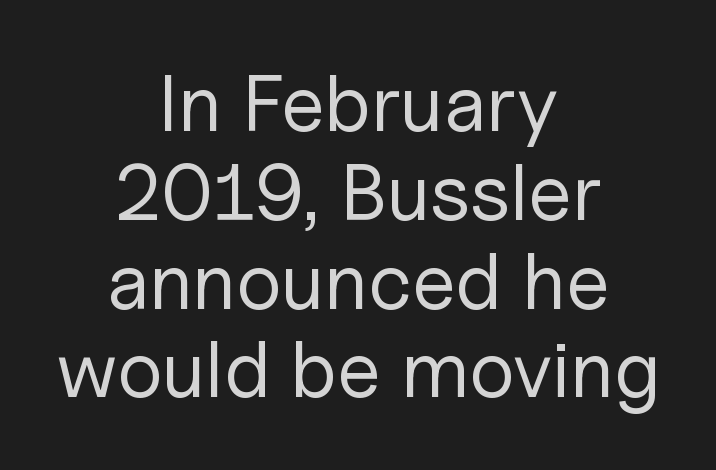
The image shows 80 px regular-weight sans-serif type, upright; set centered, tight line spacing (1.11x), normal letter spacing, not underlined; low stroke contrast and a medium x-height.
